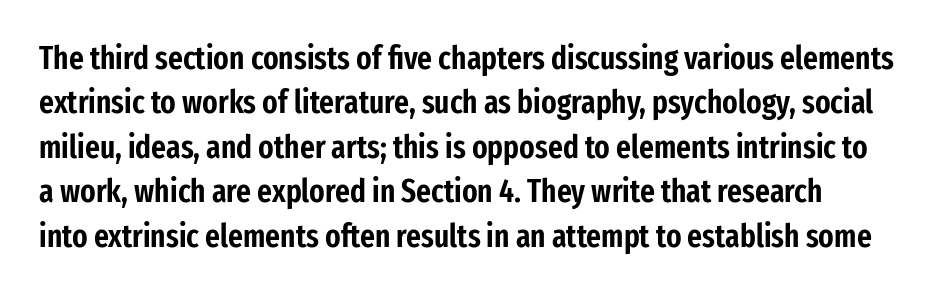
The image shows 32 px condensed sans-serif type, upright; set normal line spacing (1.39x), normal letter spacing, not underlined; low stroke contrast and a medium x-height.
